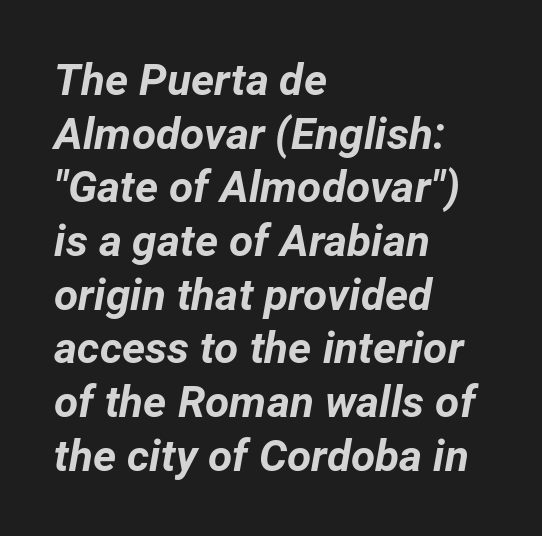
The rendering applies a slant to the glyphs. Every letter is thick-stroked: bold, no question. Inter-character spacing is left at the font's built-in metrics. A typesetter would call this proportional, since set widths differ per character.
